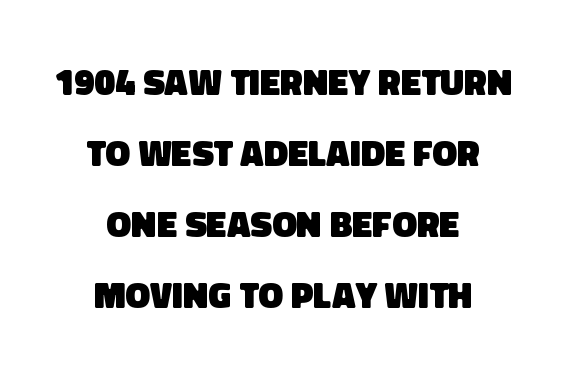
{"serif": "no", "bold": "yes", "weight": "heavy", "width": "normal", "stroke_contrast": "low", "x_height": "large", "monospaced": "no", "underline": "no", "align": "center", "line_spacing": "loose", "line_spacing_ratio": 1.92, "letter_spacing": "normal", "letter_spacing_em": 0.0, "glyph_px": 37}
